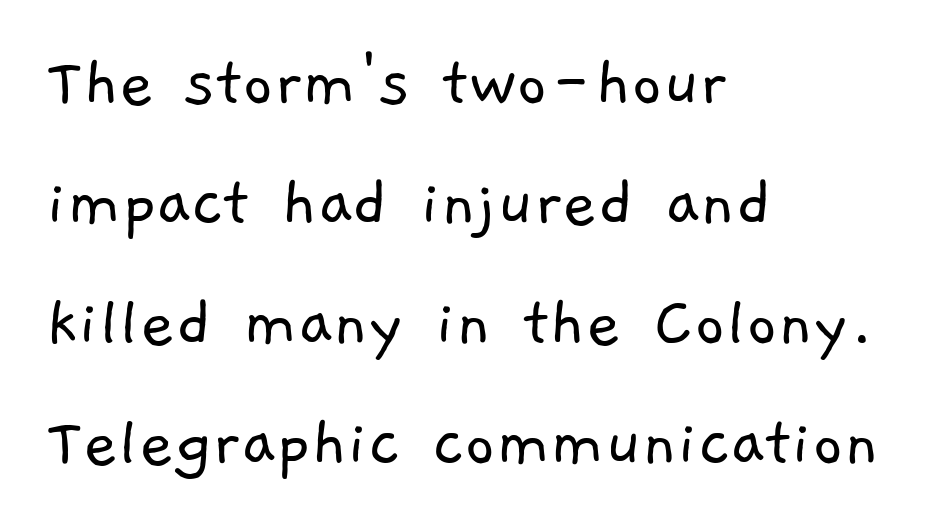
Q: Is the text bold? A: No.
Q: Is the typeface a serif or a sans-serif typeface? A: Sans-serif.
Q: Is the text underlined? A: No.
Q: How is the paragraph aligned? A: Left-aligned.
Q: Is the spacing between letters normal or unusually wide? A: Normal.
Q: Is the spacing between lines tight, normal or loose? A: Normal.
Q: Width (condensed, normal, or wide)? A: Normal.
Q: Stroke contrast? A: Low.
Q: x-height? A: Medium.
Q: Monospaced? A: No.
